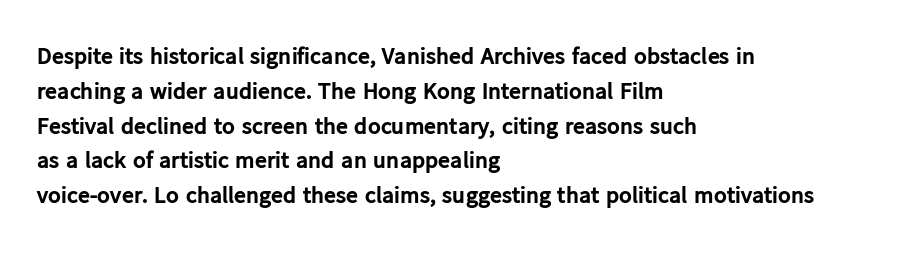
The image shows 24 px bold type, upright; set left-aligned, normal line spacing (1.45x), normal letter spacing, not underlined.
